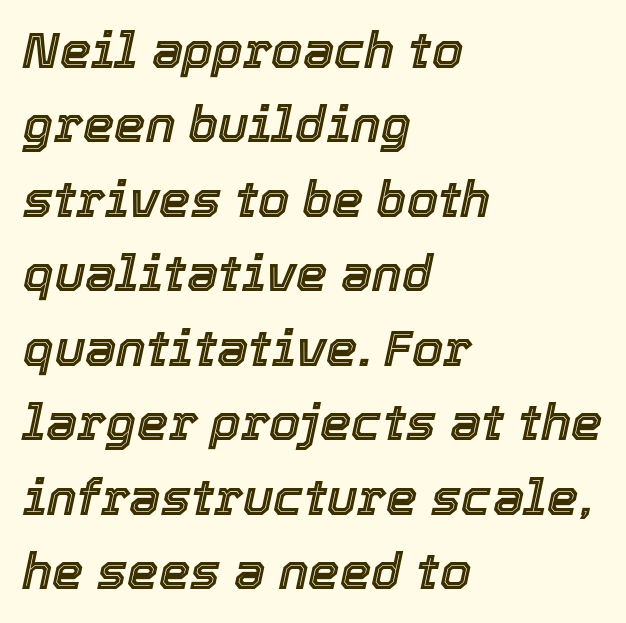
Q: Is the text italic (slanted)? A: Yes, it leans right by about 12 degrees.
Q: Is the text underlined? A: No.
Q: How is the paragraph aligned? A: Left-aligned.
Q: Is the spacing between letters normal or unusually wide? A: Normal.
Q: Is the spacing between lines tight, normal or loose? A: Normal.
Q: Width (condensed, normal, or wide)? A: Normal.
Q: x-height? A: Medium.
Q: Monospaced? A: No.
